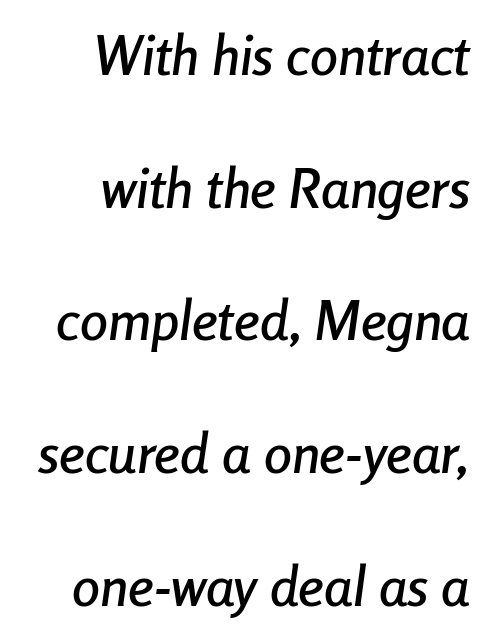
Q: Is the text italic (slanted)? A: Yes, it leans right by about 8 degrees.
Q: Is the text underlined? A: No.
Q: How is the paragraph aligned? A: Right-aligned.
Q: Is the spacing between letters normal or unusually wide? A: Normal.
Q: Is the spacing between lines tight, normal or loose? A: Loose.
Q: Width (condensed, normal, or wide)? A: Condensed.
Q: Stroke contrast? A: Low.
Q: x-height? A: Medium.
Q: Monospaced? A: No.
